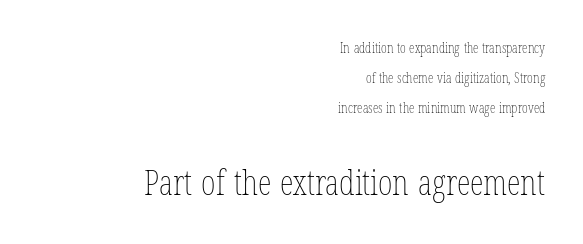
The image shows 35 px thin, condensed type, upright; set right-aligned, loose line spacing (2.16x), normal letter spacing, not underlined; the second (bottom) block is 2.5x larger; low stroke contrast and a medium x-height.
